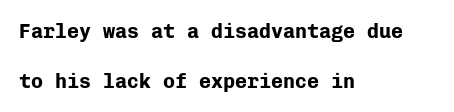
The image shows 20 px bold type, upright; set left-aligned, loose line spacing (2.48x), normal letter spacing, not underlined.
